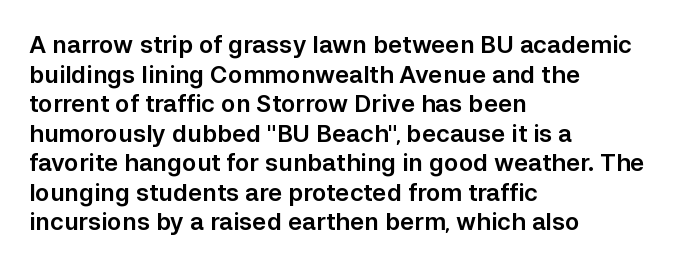
Q: Is the text italic (slanted)? A: No, it is upright.
Q: Is the text underlined? A: No.
Q: How is the paragraph aligned? A: Left-aligned.
Q: Is the spacing between letters normal or unusually wide? A: Normal.
